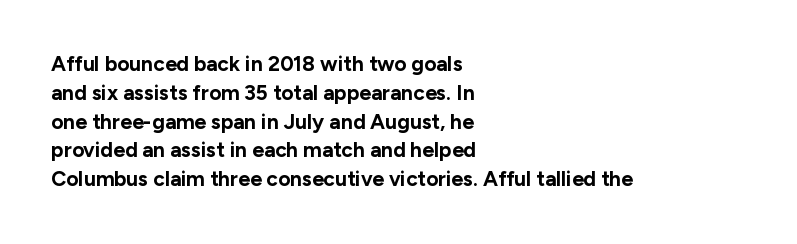
Q: Is the text bold? A: Yes.
Q: Is the text italic (slanted)? A: No, it is upright.
Q: Is the text underlined? A: No.
Q: How is the paragraph aligned? A: Left-aligned.
Q: Is the spacing between letters normal or unusually wide? A: Normal.
Q: Is the spacing between lines tight, normal or loose? A: Normal.
